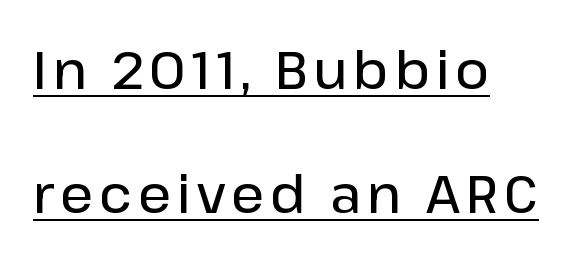
{"serif": "no", "italic": "no", "bold": "semi", "weight": "semibold", "width": "normal", "stroke_contrast": "low", "x_height": "medium", "monospaced": "no", "underline": "yes", "align": "left", "line_spacing": "loose", "line_spacing_ratio": 2.38, "glyph_px": 52}
